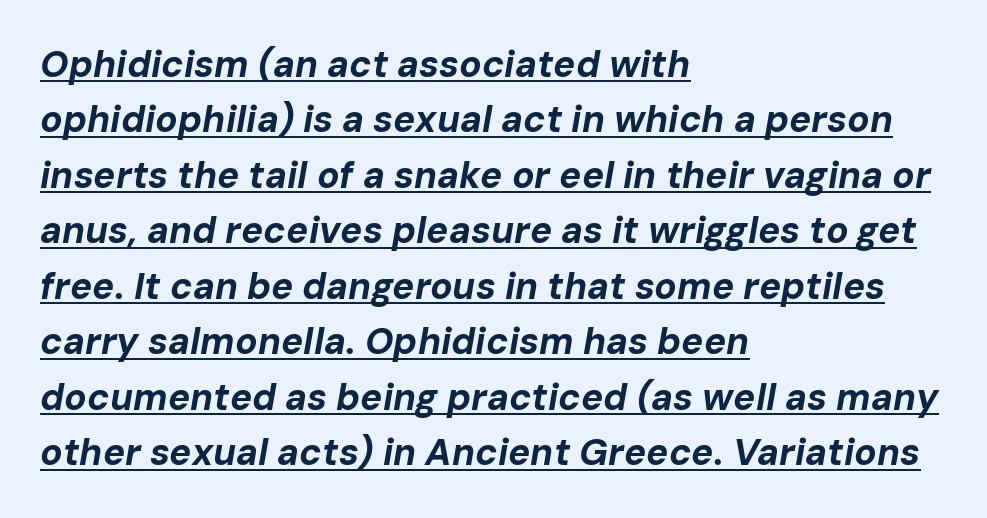
The image shows 37 px bold type, italic (leaning right); set left-aligned, normal line spacing (1.5x), normal letter spacing, underlined; low stroke contrast and a medium x-height.
